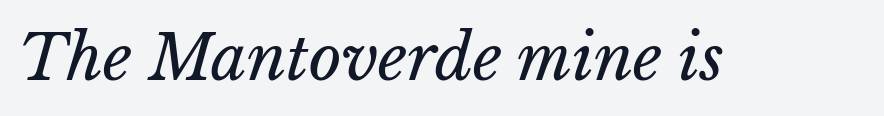
Q: Is the text bold? A: No.
Q: Is the text italic (slanted)? A: Yes, it leans right by about 15 degrees.
Q: Is the text underlined? A: No.
Q: Is the spacing between letters normal or unusually wide? A: Normal.
Q: Width (condensed, normal, or wide)? A: Normal.
Q: Stroke contrast? A: Low.
Q: x-height? A: Medium.
Q: Monospaced? A: No.
